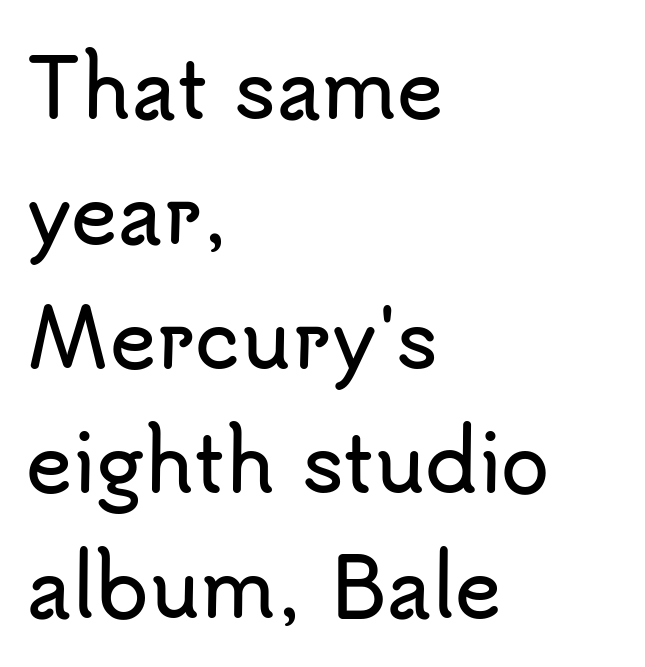
Q: Is the text italic (slanted)? A: No, it is upright.
Q: Is the typeface a serif or a sans-serif typeface? A: Sans-serif.
Q: Is the text underlined? A: No.
Q: How is the paragraph aligned? A: Left-aligned.
Q: Is the spacing between letters normal or unusually wide? A: Normal.
Q: Is the spacing between lines tight, normal or loose? A: Normal.
Q: Width (condensed, normal, or wide)? A: Normal.
Q: Stroke contrast? A: Low.
Q: x-height? A: Small.
Q: Monospaced? A: No.
